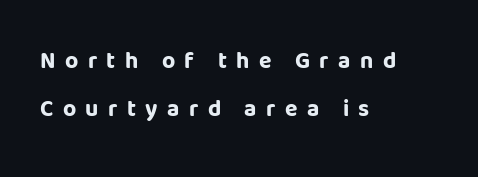
Where is the straight margin? On the left. The vertical gap from one line to the next is large. The rendering inserts visible extra space after every character. The letters are bold, with thick, heavy strokes. Beneath every word, the page is bare. You can tell it's not italic because the verticals are truly vertical.
